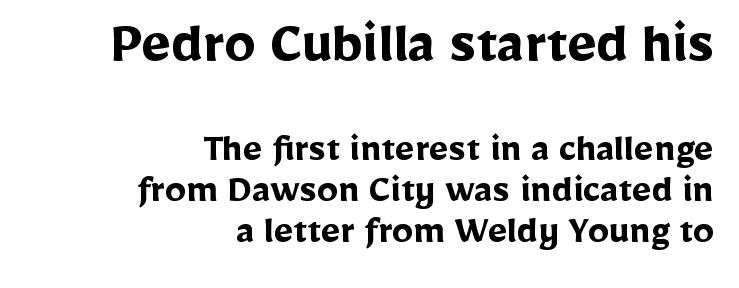
Q: Is the text bold? A: Yes.
Q: Is the text italic (slanted)? A: No, it is upright.
Q: Is the typeface a serif or a sans-serif typeface? A: Sans-serif.
Q: Is the text underlined? A: No.
Q: How is the paragraph aligned? A: Right-aligned.
Q: Is the spacing between letters normal or unusually wide? A: Normal.
Q: Is the spacing between lines tight, normal or loose? A: Tight.
Q: Which block of text is set in a larger size, the first (top) or the second (bottom)? A: The first (top) one.
Q: Width (condensed, normal, or wide)? A: Normal.
Q: Stroke contrast? A: Low.
Q: x-height? A: Medium.
Q: Monospaced? A: No.
